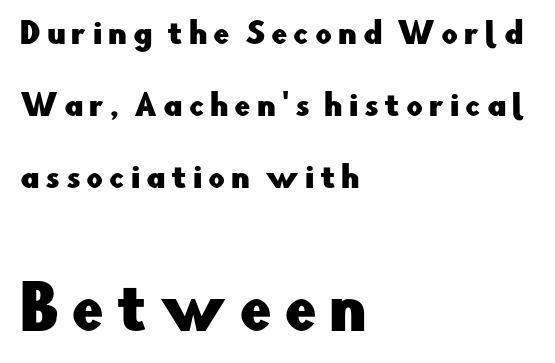
I'd call this a sans setting — the letters go barefoot. What stands out about the letter spacing? Its width — letters are far apart. Nobody drew a line under any word here. This sample has the flowing, uneven cadence of proportional lettering. Do the letters lean? They stand straight. Casual observation: everything's shoved over to the left.
